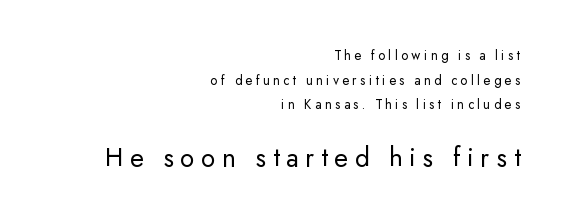
The image shows 28 px regular-weight sans-serif type, upright; set right-aligned, line spacing 1.76x, unusually wide letter spacing (+0.24 em), not underlined; the second (bottom) block is 2.0x larger; low stroke contrast and a small x-height.
